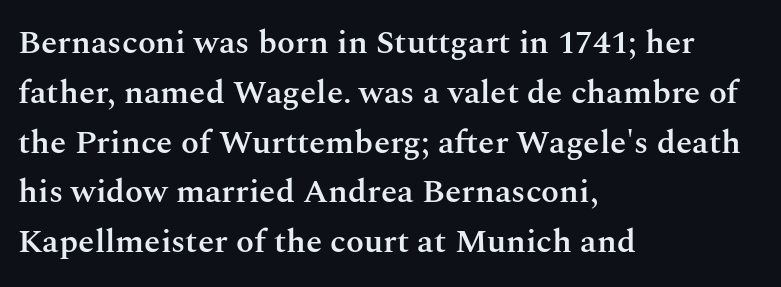
The image shows 33 px semibold serif type, upright; set left-aligned, normal line spacing (1.51x), normal letter spacing, not underlined; medium stroke contrast and a medium x-height.
